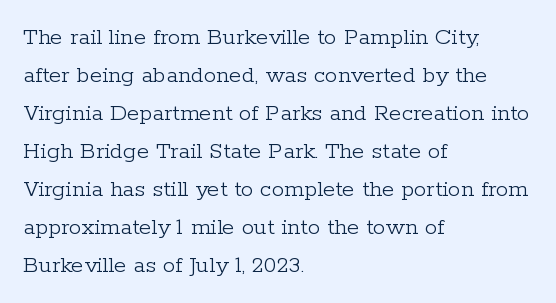
The font's upright variant was chosen for this text. The specimen omits any rule beneath the text block's lines. All the whitespace from short lines collects on the right. Tracking here is standard; glyphs follow each other at the usual distance.
